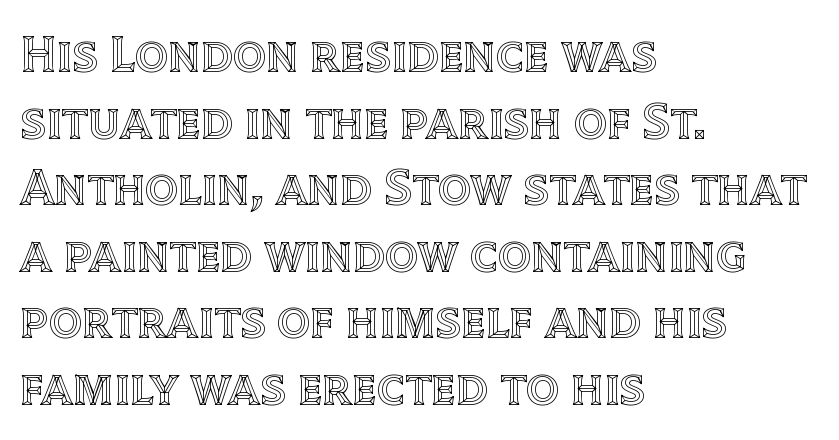
Q: Is the text italic (slanted)? A: No, it is upright.
Q: Is the text underlined? A: No.
Q: How is the paragraph aligned? A: Left-aligned.
Q: Is the spacing between letters normal or unusually wide? A: Normal.
Q: Is the spacing between lines tight, normal or loose? A: Normal.
Q: Width (condensed, normal, or wide)? A: Normal.
Q: x-height? A: Large.
Q: Monospaced? A: No.
